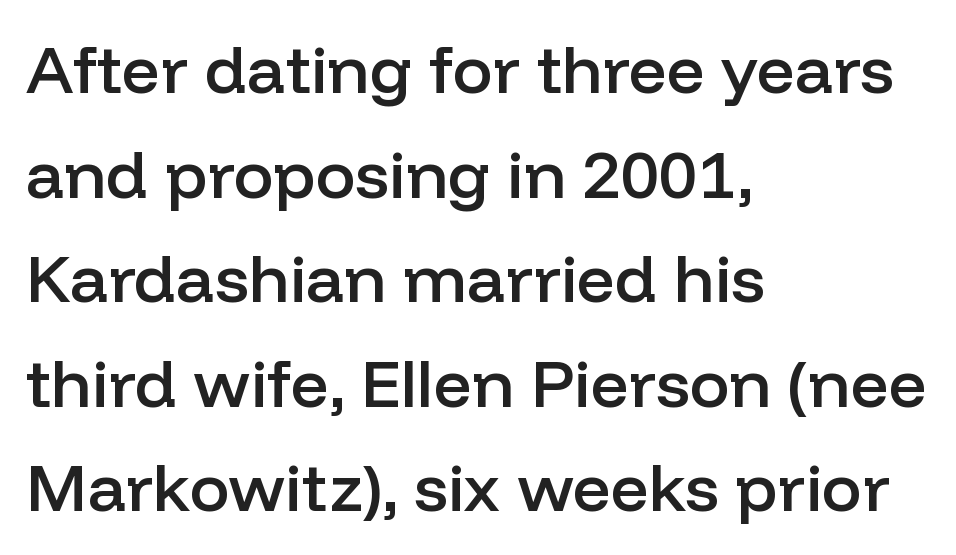
Q: Is the text bold? A: Semi-bold.
Q: Is the text italic (slanted)? A: No, it is upright.
Q: Is the typeface a serif or a sans-serif typeface? A: Sans-serif.
Q: Is the text underlined? A: No.
Q: How is the paragraph aligned? A: Left-aligned.
Q: Is the spacing between letters normal or unusually wide? A: Normal.
Q: Is the spacing between lines tight, normal or loose? A: Normal.
Q: Width (condensed, normal, or wide)? A: Normal.
Q: Stroke contrast? A: Low.
Q: x-height? A: Medium.
Q: Monospaced? A: No.
